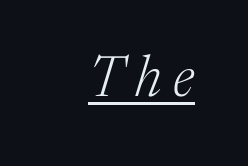
The image shows 57 px light serif type, italic (leaning right); set unusually wide letter spacing (+0.2 em), underlined; medium stroke contrast and a medium x-height.
